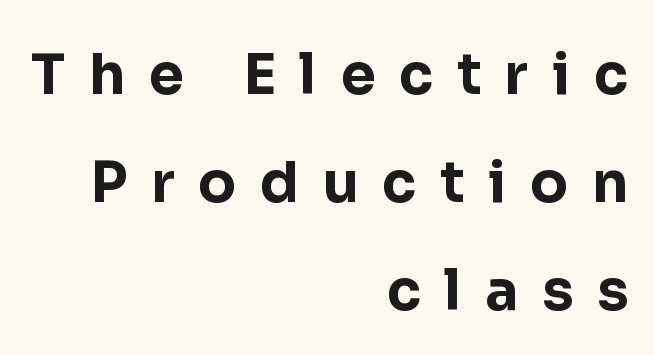
Q: Is the text bold? A: Yes.
Q: Is the text italic (slanted)? A: No, it is upright.
Q: Is the typeface a serif or a sans-serif typeface? A: Sans-serif.
Q: Is the text underlined? A: No.
Q: How is the paragraph aligned? A: Right-aligned.
Q: Is the spacing between letters normal or unusually wide? A: Unusually wide.
Q: Is the spacing between lines tight, normal or loose? A: Loose.
Q: Width (condensed, normal, or wide)? A: Normal.
Q: Stroke contrast? A: Low.
Q: x-height? A: Medium.
Q: Monospaced? A: No.
